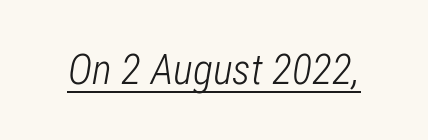
{"italic": "yes", "lean": "right", "slant_degrees": 12, "bold": "no", "weight": "light", "width": "condensed", "stroke_contrast": "low", "x_height": "medium", "monospaced": "no", "underline": "yes", "letter_spacing": "normal", "letter_spacing_em": 0.0, "glyph_px": 42}
